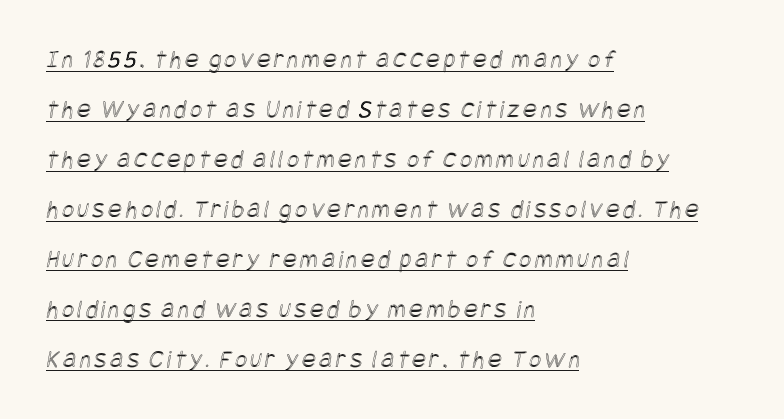
The image shows 26 px text type; set left-aligned, loose line spacing (1.92x), underlined.
